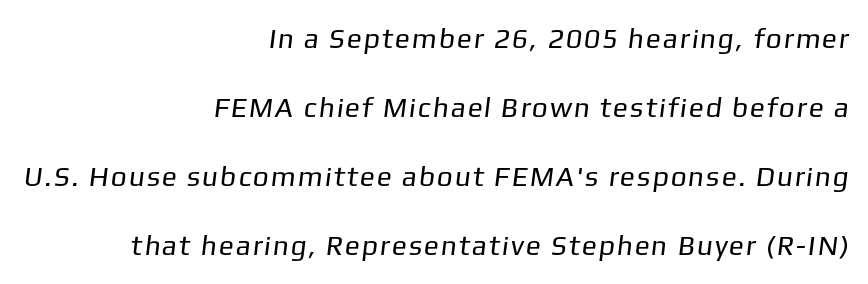
Each new line begins a long way beneath the previous one. The face used here is proportionally spaced, like ordinary book or web type. The font sits on the lighter half of the weight spectrum, regular included. Grotesque or geometric, the face here clearly has no serifs. The specimen omits any rule beneath the text block's lines. Every row of glyphs terminates at an identical x-position on the right.
